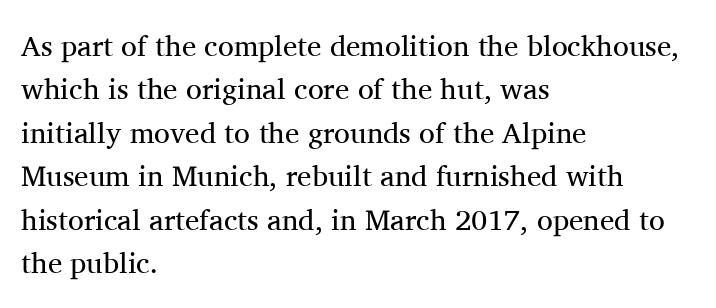
Italic: no, the glyphs are upright roman. Do the characters align in a grid? No, the font is proportional. Is this a heavy cut? Hardly; it is regular or lighter. Compared with a centered layout, this one pins lines to the left instead. The passage shown is not underscored anywhere. The type family on display is of the serif kind.
